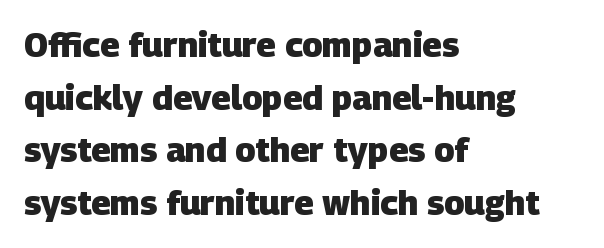
Each new line begins a customary step beneath the previous one. Caption: standard tracking, unaltered. The font is running at its bold setting. Clear beneath every line of the passage.
